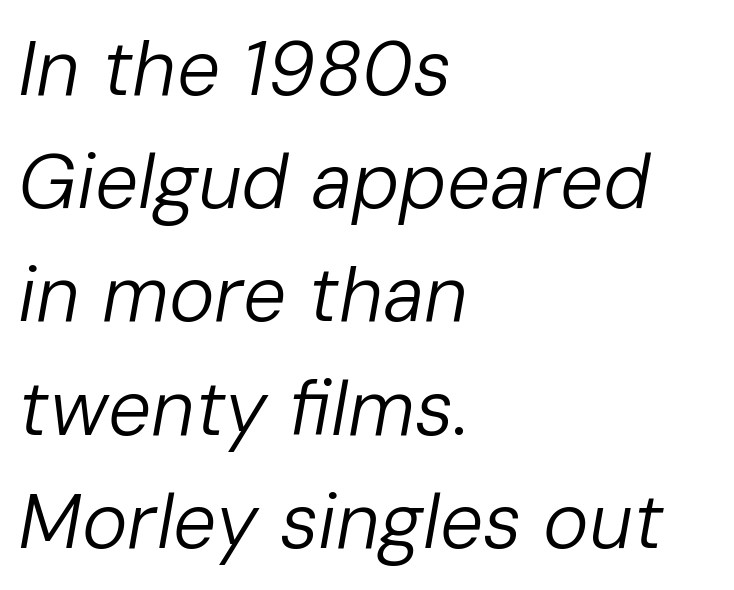
The image shows 77 px regular-weight type, italic (leaning right); set left-aligned, normal line spacing (1.47x), normal letter spacing, not underlined; low stroke contrast and a medium x-height.
